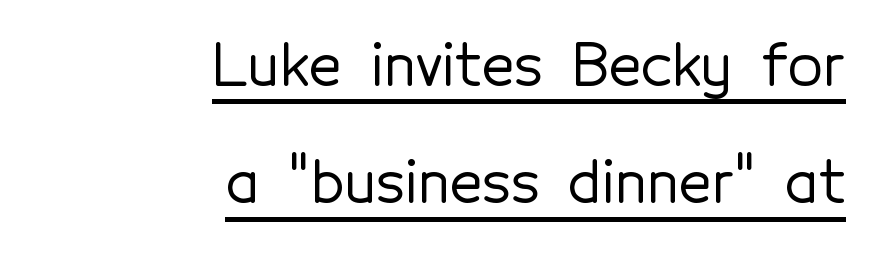
{"serif": "no", "italic": "no", "width": "normal", "x_height": "medium", "monospaced": "no", "underline": "yes", "align": "right", "line_spacing": "loose", "line_spacing_ratio": 2.06, "letter_spacing": "normal", "letter_spacing_em": 0.0, "glyph_px": 57}
